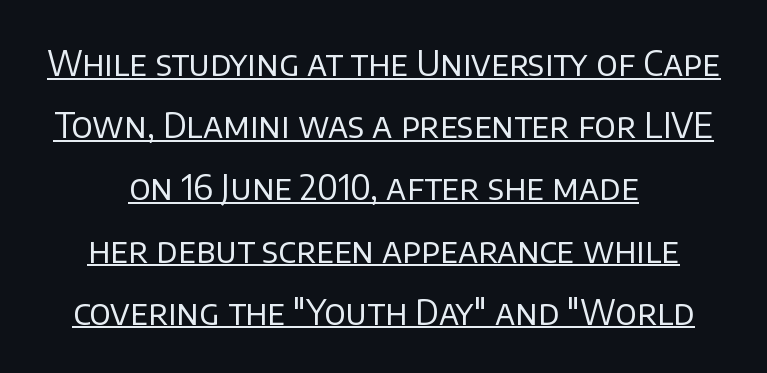
Glance below the letters and you will spot a drawn line. Here the glyphs are tracked normally, forming tight word shapes. The font sits on the lighter half of the weight spectrum, regular included. The paragraph has two soft edges and a firm central axis. Italic? Not at all — the glyphs are vertical. You could not count columns in this text — the font is proportionally spaced.
